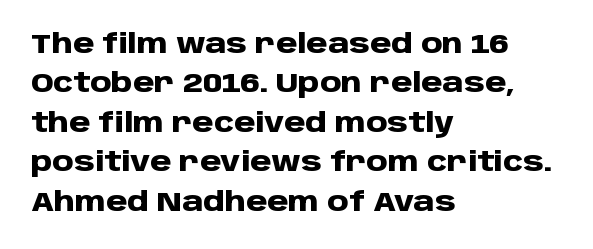
The line texture is even and compact thanks to regular tracking. Notice how the passage keeps a crisp vertical edge on the left only. Rendered with straight, roman letterforms. A bare baseline throughout the passage. One glance says typical: line gaps are just what's usual.
